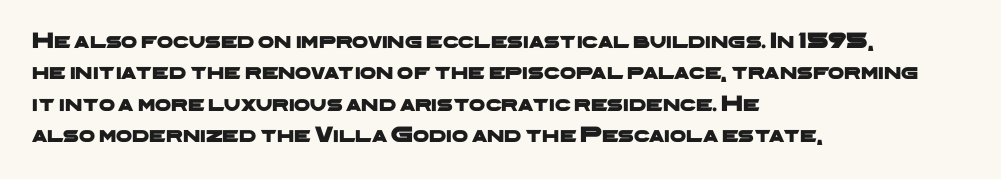
Students, note that the glyphs here touch the page at normal intervals. Rule under the text: the space is simply empty. Summary of vertical rhythm: regular, with standard interline spacing. Horizontally, the lines are justified to the leading edge only.
